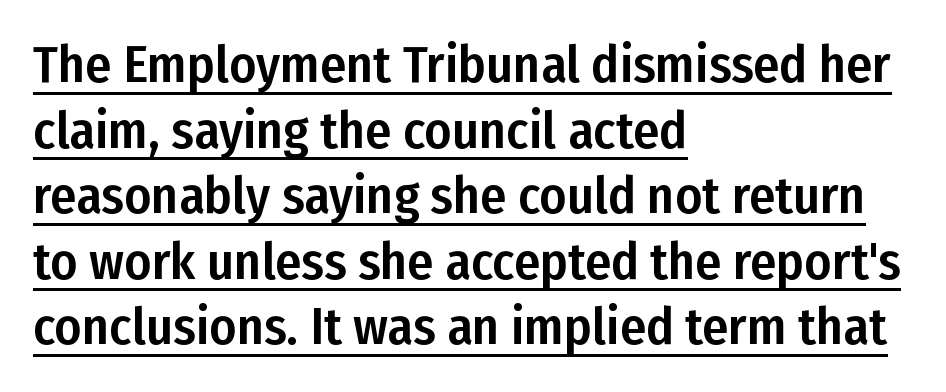
The image shows 52 px condensed sans-serif type, upright; set left-aligned, normal line spacing (1.26x), normal letter spacing, underlined; low stroke contrast and a medium x-height.
